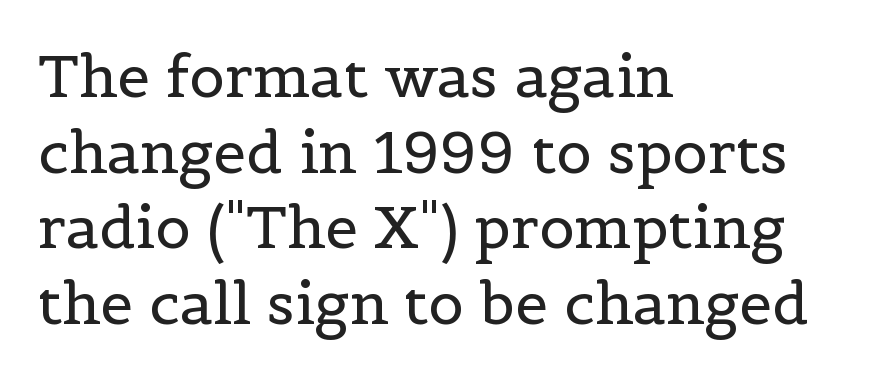
The image shows 59 px regular-weight serif type, upright; set left-aligned, normal line spacing (1.28x), normal letter spacing, not underlined; a medium x-height.
